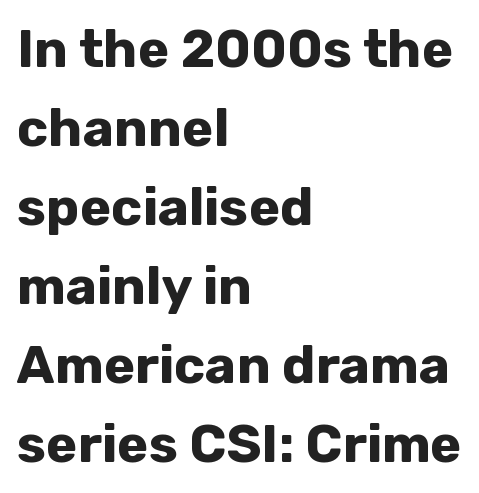
The image shows 53 px bold sans-serif type, upright; set left-aligned, normal line spacing (1.49x), normal letter spacing, not underlined; low stroke contrast and a medium x-height.
